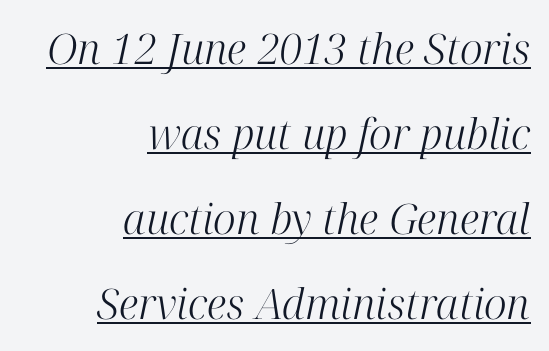
The glyphs are accompanied by a horizontal stroke just below them. A student would call this right alignment; a typographer would say flush right, rag left. The passage shown is not bold in any degree. This is serif lettering, the kind often seen in printed books. You could call the tracking neutral — neither tight nor loose. Notice the wide empty band between every row — that's loose leading.
